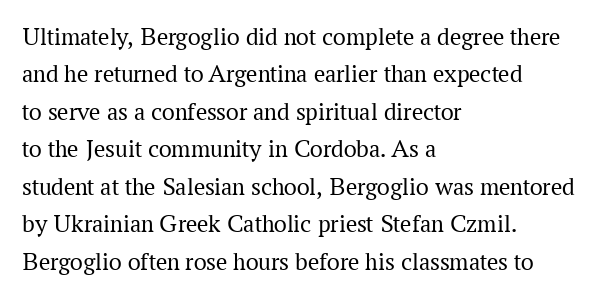
In CSS terms this would be text-align: left. Descenders are the only things crossing below the line. One glance says typical: line gaps are just what's usual. This is the regular roman posture of the typeface.
